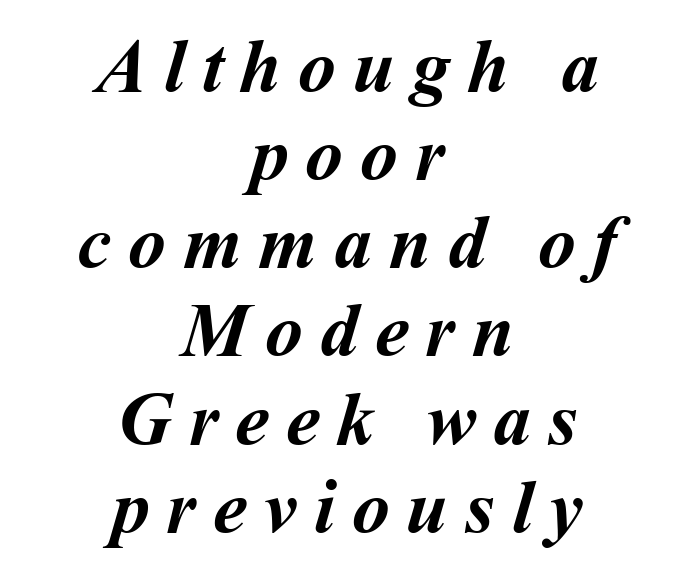
{"bold": "yes", "weight": "semibold", "width": "normal", "stroke_contrast": "medium", "x_height": "medium", "monospaced": "no", "underline": "no", "align": "center", "line_spacing_ratio": 1.16, "letter_spacing": "wide", "letter_spacing_em": 0.22, "glyph_px": 76}
